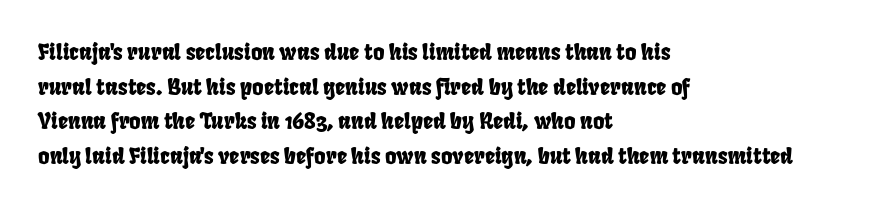
{"underline": "no", "align": "left", "line_spacing": "normal", "line_spacing_ratio": 1.57, "letter_spacing": "normal", "letter_spacing_em": 0.0, "glyph_px": 22}
